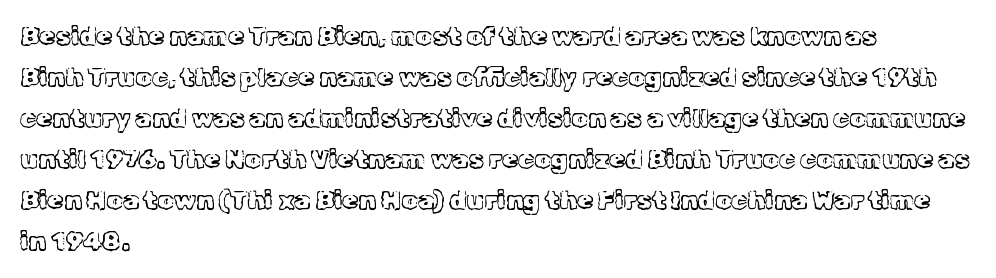
{"italic": "no", "bold": "no", "underline": "no", "align": "left", "line_spacing": "normal", "line_spacing_ratio": 1.58, "letter_spacing": "normal", "letter_spacing_em": 0.0, "glyph_px": 26}
